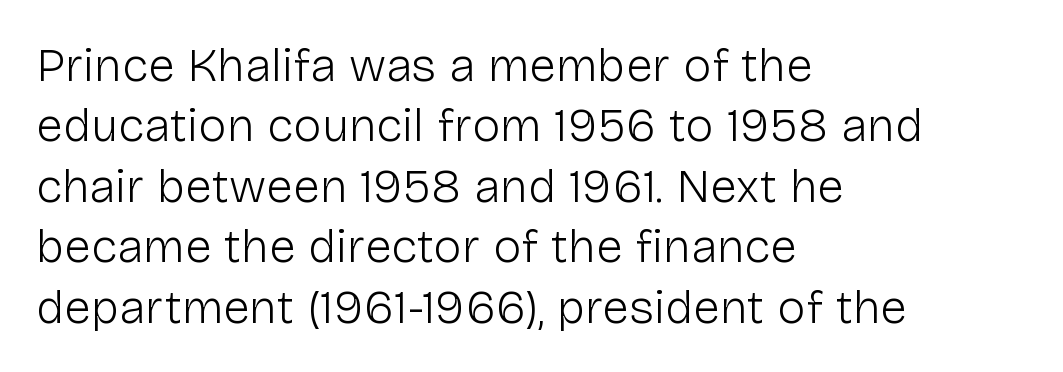
The image shows 48 px light sans-serif type, upright; set left-aligned, normal line spacing (1.26x), normal letter spacing, not underlined; low stroke contrast and a medium x-height.
